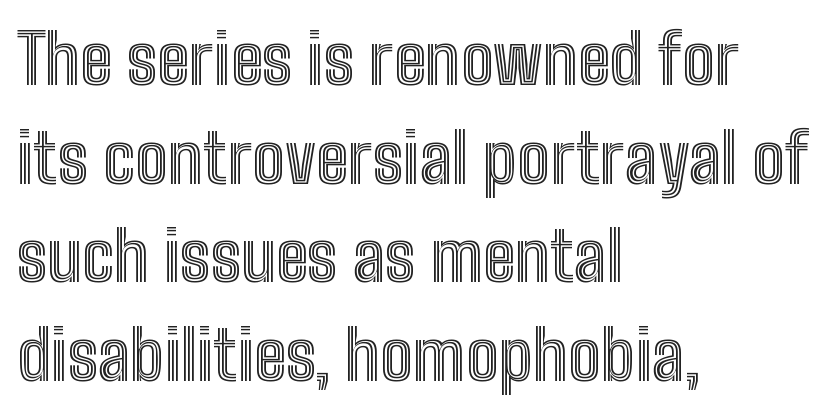
Q: Is the text italic (slanted)? A: No, it is upright.
Q: Is the text underlined? A: No.
Q: How is the paragraph aligned? A: Left-aligned.
Q: Is the spacing between letters normal or unusually wide? A: Normal.
Q: Is the spacing between lines tight, normal or loose? A: Normal.
Q: Width (condensed, normal, or wide)? A: Condensed.
Q: x-height? A: Medium.
Q: Monospaced? A: No.
